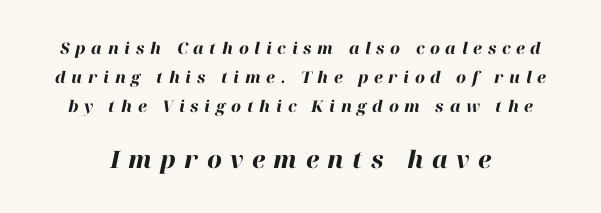
{"italic": "yes", "lean": "right", "slant_degrees": 12, "bold": "yes", "underline": "no", "align": "center", "line_spacing_ratio": 1.81, "letter_spacing": "wide", "letter_spacing_em": 0.35, "larger_block": "second", "size_ratio": 1.5, "glyph_px": 24}
